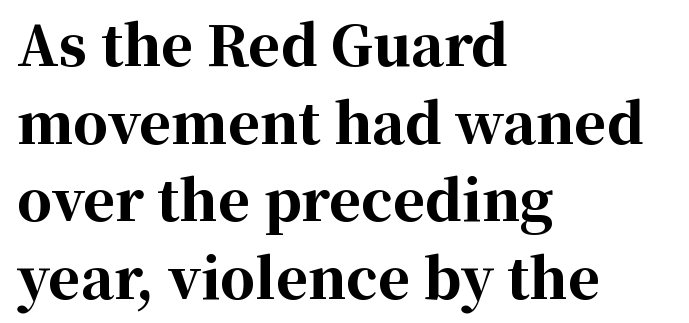
Observe the serifs anchoring each vertical stroke in this sample. The paragraph has a hard left edge and a soft right edge. Designer's note — italics off, roman on. The characters look thick and weighty, a clear bold. Varying glyph widths throughout — classic text-font behaviour. There is no visible air inserted between adjacent glyphs.
